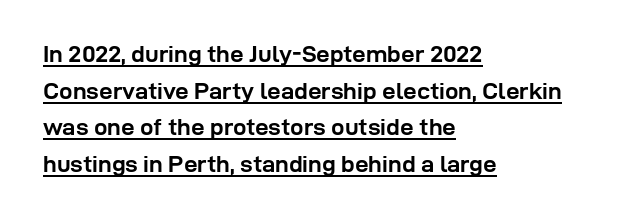
Q: Is the text bold? A: Yes.
Q: Is the text italic (slanted)? A: No, it is upright.
Q: Is the text underlined? A: Yes.
Q: How is the paragraph aligned? A: Left-aligned.
Q: Is the spacing between letters normal or unusually wide? A: Normal.
Q: Is the spacing between lines tight, normal or loose? A: Normal.
